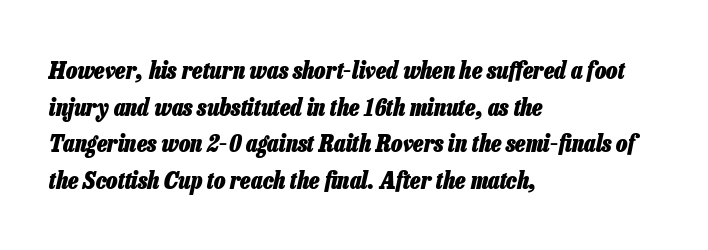
The image shows 24 px bold type, italic (leaning right); set left-aligned, normal line spacing (1.53x), normal letter spacing, not underlined.
